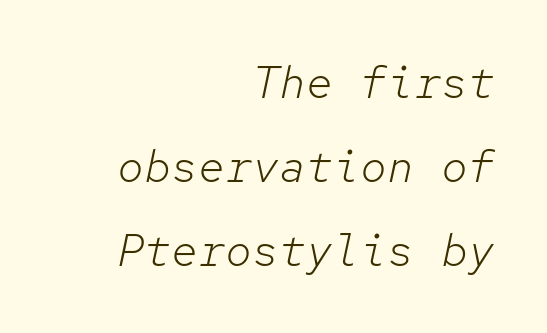
This rendering uses right alignment, leaving the left contour irregular. These glyphs show unthickened strokes, regular width or finer. A typesetter would mark this as italic. Note the uniform advance width — an 'i' takes as much space as an 'm'. Letters rest on an invisible, unmarked baseline.
